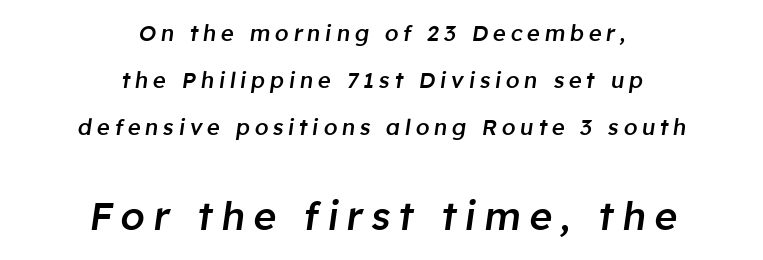
{"italic": "yes", "lean": "right", "slant_degrees": 8, "bold": "semi", "weight": "semibold", "width": "normal", "stroke_contrast": "low", "x_height": "medium", "monospaced": "no", "underline": "no", "align": "center", "line_spacing": "loose", "line_spacing_ratio": 2.14, "letter_spacing": "wide", "letter_spacing_em": 0.21, "larger_block": "second", "size_ratio": 1.77, "glyph_px": 39}
